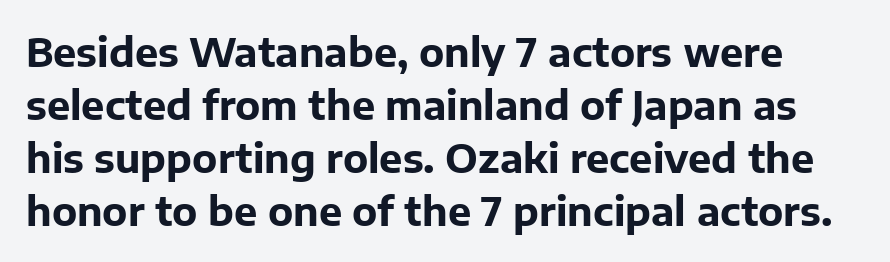
The rendering uses a moderate line-height, typical for paragraphs. What weight is shown? A full bold with thick strokes. The characters display no serif detailing; their extremities are plain. Tracking here is standard; glyphs follow each other at the usual distance.
